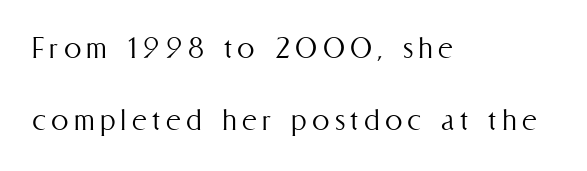
Q: Is the text bold? A: No.
Q: Is the text italic (slanted)? A: No, it is upright.
Q: Is the text underlined? A: No.
Q: How is the paragraph aligned? A: Left-aligned.
Q: Is the spacing between lines tight, normal or loose? A: Loose.
Q: Width (condensed, normal, or wide)? A: Condensed.
Q: Stroke contrast? A: Medium.
Q: x-height? A: Medium.
Q: Monospaced? A: No.
